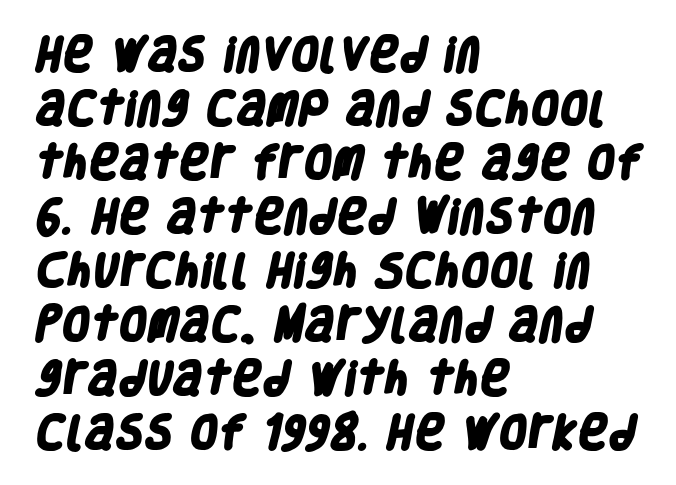
The image shows 37 px heavy, condensed sans-serif type; set left-aligned, normal line spacing (1.46x), normal letter spacing, not underlined; low stroke contrast and a large x-height.
